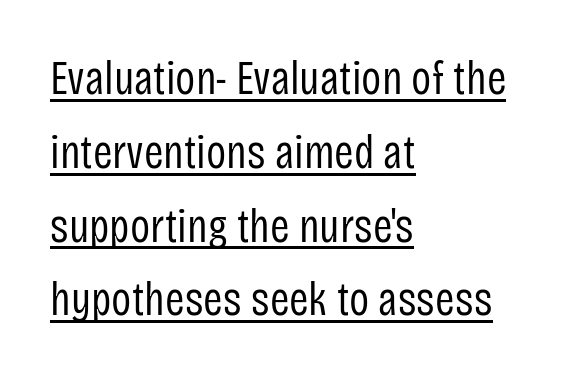
The image shows 47 px regular-weight, condensed sans-serif type, upright; set left-aligned, normal line spacing (1.57x), normal letter spacing, underlined; low stroke contrast and a large x-height.
